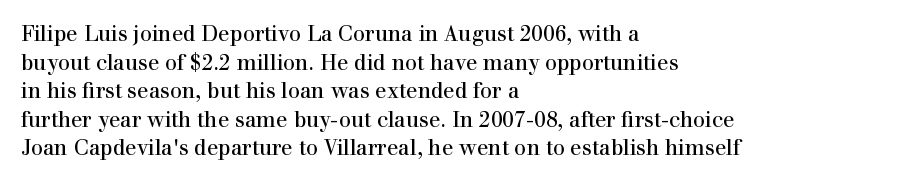
The image shows 21 px text type, upright; set left-aligned, normal line spacing (1.36x), normal letter spacing, not underlined.
